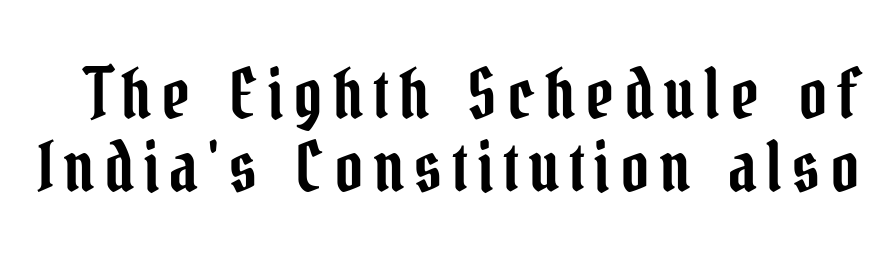
{"serif": "yes", "italic": "no", "width": "condensed", "stroke_contrast": "low", "x_height": "medium", "monospaced": "no", "underline": "no", "line_spacing": "tight", "line_spacing_ratio": 1.06, "glyph_px": 69}
